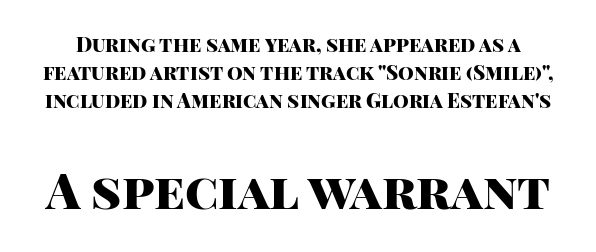
The image shows 50 px heavy sans-serif type, upright; set normal line spacing (1.4x), normal letter spacing, not underlined; the second (bottom) block is 2.5x larger; high stroke contrast and a large x-height.
